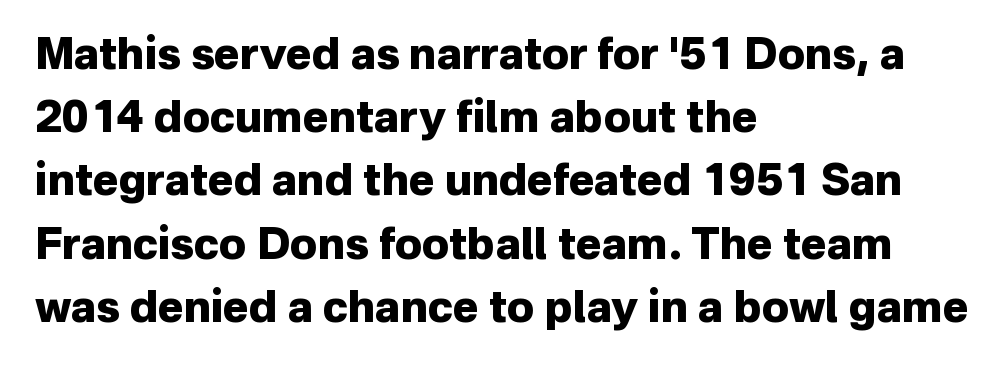
Q: Is the text bold? A: Yes.
Q: Is the text italic (slanted)? A: No, it is upright.
Q: Is the typeface a serif or a sans-serif typeface? A: Sans-serif.
Q: Is the text underlined? A: No.
Q: How is the paragraph aligned? A: Left-aligned.
Q: Is the spacing between letters normal or unusually wide? A: Normal.
Q: Is the spacing between lines tight, normal or loose? A: Normal.
Q: Width (condensed, normal, or wide)? A: Normal.
Q: Stroke contrast? A: Low.
Q: x-height? A: Medium.
Q: Monospaced? A: No.
